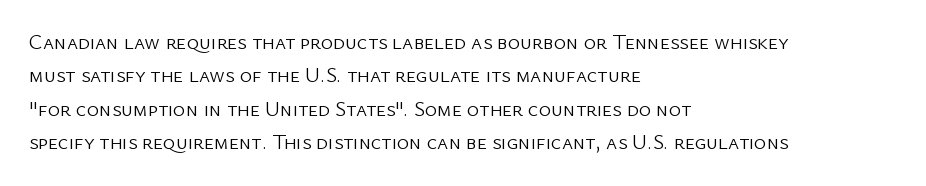
Q: Is the text bold? A: No.
Q: Is the text italic (slanted)? A: No, it is upright.
Q: Is the text underlined? A: No.
Q: How is the paragraph aligned? A: Left-aligned.
Q: Is the spacing between letters normal or unusually wide? A: Normal.
Q: Is the spacing between lines tight, normal or loose? A: Normal.
